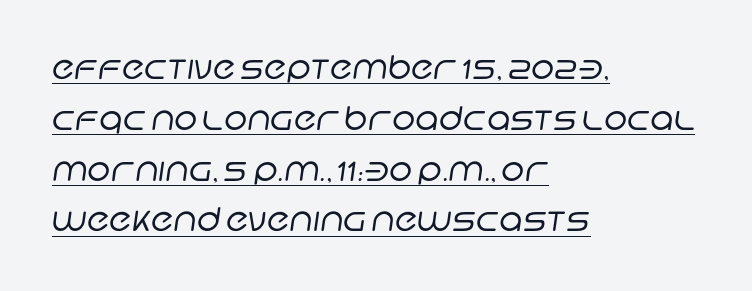
Q: Is the text bold? A: No.
Q: Is the typeface a serif or a sans-serif typeface? A: Sans-serif.
Q: Is the text underlined? A: Yes.
Q: How is the paragraph aligned? A: Left-aligned.
Q: Is the spacing between letters normal or unusually wide? A: Normal.
Q: Is the spacing between lines tight, normal or loose? A: Normal.
Q: Width (condensed, normal, or wide)? A: Normal.
Q: Stroke contrast? A: Low.
Q: x-height? A: Large.
Q: Monospaced? A: No.
